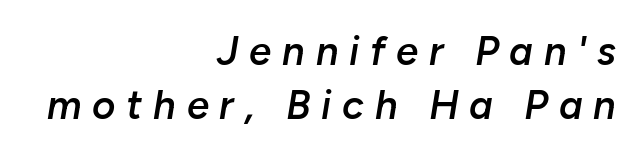
{"italic": "yes", "lean": "right", "slant_degrees": 10, "bold": "semi", "weight": "semibold", "width": "normal", "stroke_contrast": "low", "x_height": "medium", "monospaced": "no", "underline": "no", "align": "right", "line_spacing": "normal", "line_spacing_ratio": 1.36, "letter_spacing": "wide", "letter_spacing_em": 0.27, "glyph_px": 40}
